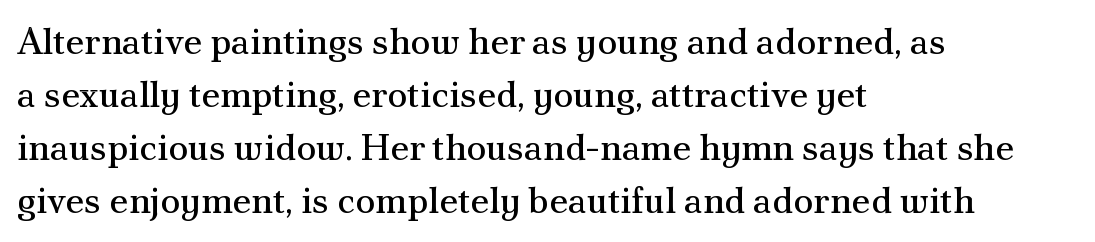
The image shows 37 px regular-weight serif type, upright; set left-aligned, normal line spacing (1.43x), normal letter spacing, not underlined; medium stroke contrast and a small x-height.
